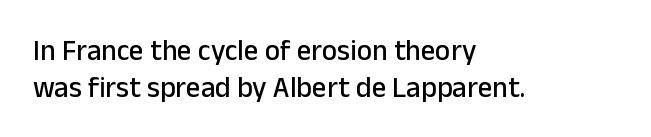
Q: Is the text italic (slanted)? A: No, it is upright.
Q: Is the typeface a serif or a sans-serif typeface? A: Sans-serif.
Q: Is the text underlined? A: No.
Q: How is the paragraph aligned? A: Left-aligned.
Q: Is the spacing between letters normal or unusually wide? A: Normal.
Q: Is the spacing between lines tight, normal or loose? A: Normal.
Q: Width (condensed, normal, or wide)? A: Normal.
Q: Stroke contrast? A: Low.
Q: x-height? A: Medium.
Q: Monospaced? A: No.
